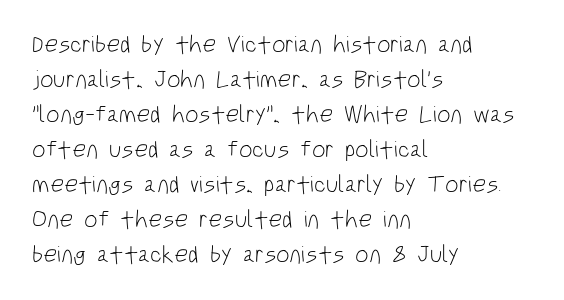
No word sits above an underline. This is the regular roman posture of the typeface. The lines in this sample share a left origin and differ only in where they stop. Successive baselines arrive at the customary interval.
